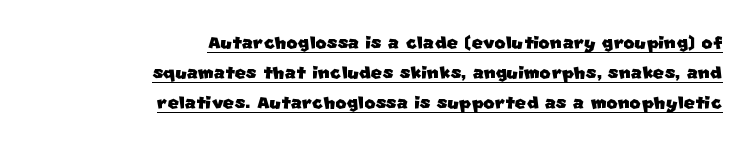
Q: Is the text underlined? A: Yes.
Q: How is the paragraph aligned? A: Right-aligned.
Q: Is the spacing between letters normal or unusually wide? A: Normal.
Q: Is the spacing between lines tight, normal or loose? A: Normal.
